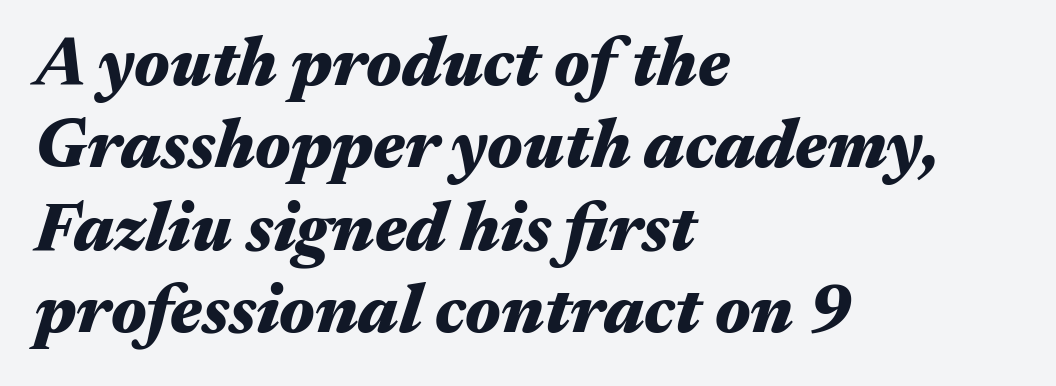
{"italic": "yes", "lean": "right", "slant_degrees": 17, "bold": "yes", "weight": "heavy", "width": "wide", "stroke_contrast": "medium", "x_height": "medium", "monospaced": "no", "underline": "no", "align": "left", "line_spacing_ratio": 1.21, "letter_spacing": "normal", "letter_spacing_em": 0.0, "glyph_px": 68}
